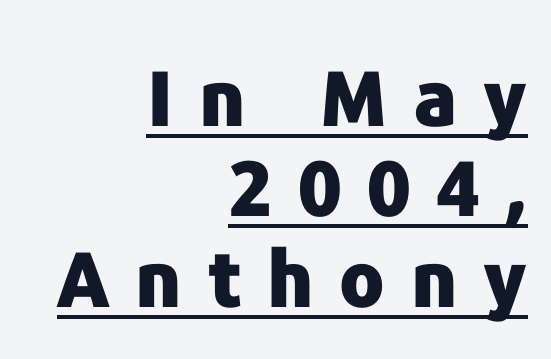
{"serif": "no", "italic": "no", "bold": "yes", "weight": "heavy", "width": "normal", "stroke_contrast": "low", "x_height": "medium", "monospaced": "no", "underline": "yes", "align": "right", "line_spacing_ratio": 1.19, "letter_spacing": "wide", "letter_spacing_em": 0.34, "glyph_px": 76}
